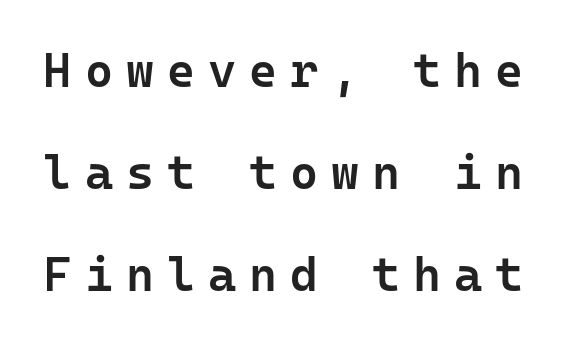
Q: Is the text bold? A: Semi-bold.
Q: Is the text italic (slanted)? A: No, it is upright.
Q: Is the typeface a serif or a sans-serif typeface? A: Sans-serif.
Q: Is the text underlined? A: No.
Q: Is the spacing between letters normal or unusually wide? A: Unusually wide.
Q: Is the spacing between lines tight, normal or loose? A: Loose.
Q: Width (condensed, normal, or wide)? A: Normal.
Q: Stroke contrast? A: Low.
Q: x-height? A: Medium.
Q: Monospaced? A: Yes.
